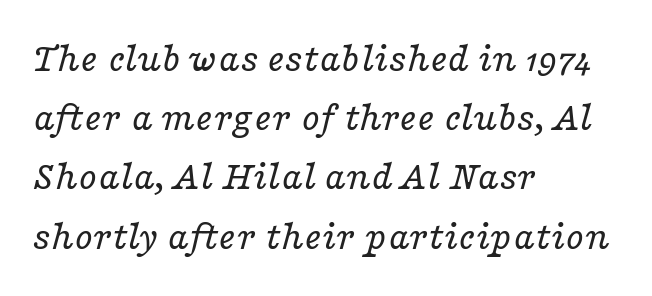
Q: Is the text bold? A: No.
Q: Is the text italic (slanted)? A: Yes, it leans right by about 16 degrees.
Q: Is the typeface a serif or a sans-serif typeface? A: Serif.
Q: Is the text underlined? A: No.
Q: How is the paragraph aligned? A: Left-aligned.
Q: Is the spacing between letters normal or unusually wide? A: Normal.
Q: Is the spacing between lines tight, normal or loose? A: Normal.
Q: Width (condensed, normal, or wide)? A: Wide.
Q: Stroke contrast? A: Low.
Q: x-height? A: Medium.
Q: Monospaced? A: No.
